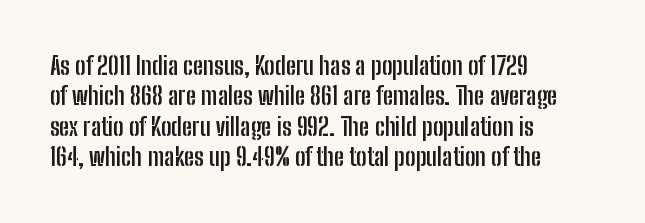
Q: Is the text bold? A: Yes.
Q: Is the text italic (slanted)? A: No, it is upright.
Q: Is the text underlined? A: No.
Q: How is the paragraph aligned? A: Left-aligned.
Q: Is the spacing between letters normal or unusually wide? A: Normal.
